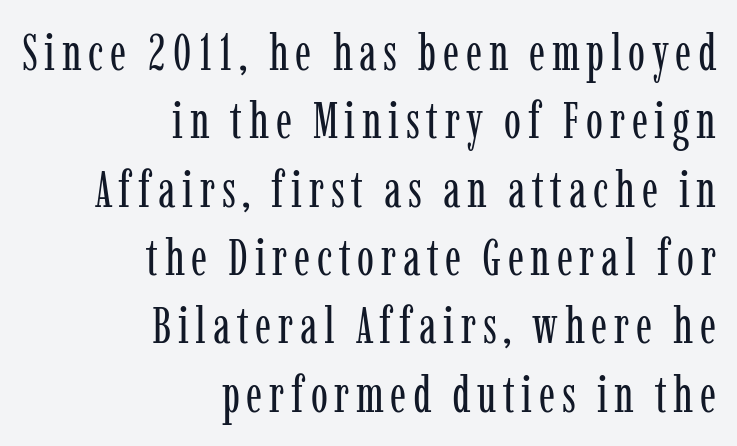
Q: Is the text bold? A: No.
Q: Is the text italic (slanted)? A: No, it is upright.
Q: Is the typeface a serif or a sans-serif typeface? A: Serif.
Q: Is the text underlined? A: No.
Q: How is the paragraph aligned? A: Right-aligned.
Q: Is the spacing between lines tight, normal or loose? A: Normal.
Q: Width (condensed, normal, or wide)? A: Condensed.
Q: Stroke contrast? A: Low.
Q: x-height? A: Medium.
Q: Monospaced? A: No.
